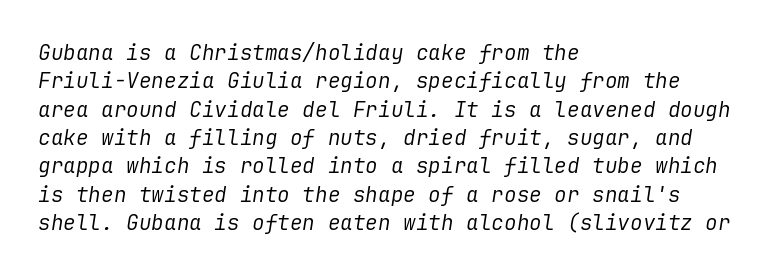
{"italic": "yes", "lean": "right", "slant_degrees": 9, "bold": "no", "underline": "no", "align": "left", "line_spacing": "normal", "line_spacing_ratio": 1.35, "letter_spacing": "normal", "letter_spacing_em": 0.0, "glyph_px": 21}
